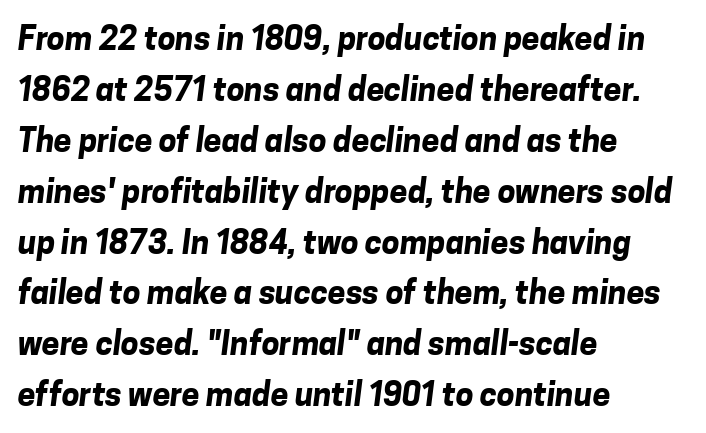
Q: Is the text bold? A: Yes.
Q: Is the typeface a serif or a sans-serif typeface? A: Sans-serif.
Q: Is the text underlined? A: No.
Q: How is the paragraph aligned? A: Left-aligned.
Q: Is the spacing between letters normal or unusually wide? A: Normal.
Q: Is the spacing between lines tight, normal or loose? A: Normal.
Q: Width (condensed, normal, or wide)? A: Normal.
Q: Stroke contrast? A: Low.
Q: x-height? A: Medium.
Q: Monospaced? A: No.
